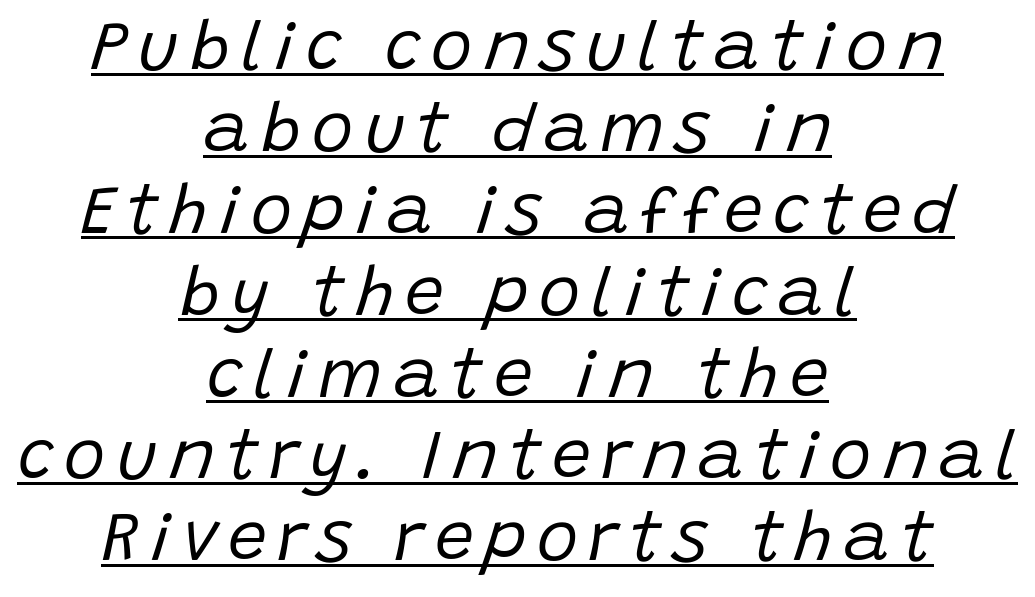
Q: Is the text bold? A: No.
Q: Is the text italic (slanted)? A: Yes, it leans right by about 15 degrees.
Q: Is the text underlined? A: Yes.
Q: How is the paragraph aligned? A: Centered.
Q: Width (condensed, normal, or wide)? A: Normal.
Q: Stroke contrast? A: Low.
Q: x-height? A: Large.
Q: Monospaced? A: No.
